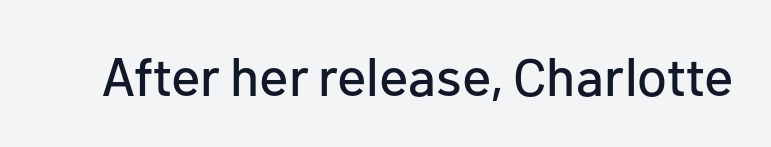
Q: Is the text italic (slanted)? A: No, it is upright.
Q: Is the typeface a serif or a sans-serif typeface? A: Sans-serif.
Q: Is the text underlined? A: No.
Q: Is the spacing between letters normal or unusually wide? A: Normal.
Q: Width (condensed, normal, or wide)? A: Normal.
Q: Stroke contrast? A: Low.
Q: x-height? A: Medium.
Q: Monospaced? A: No.
